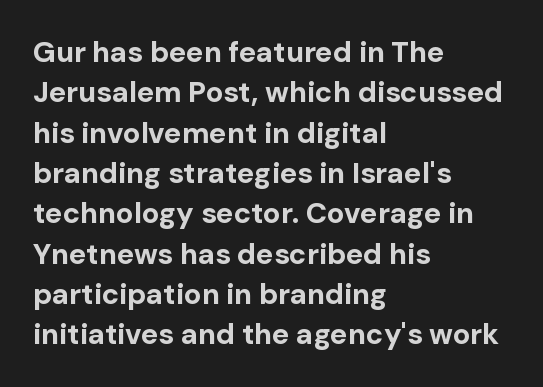
{"serif": "no", "italic": "no", "bold": "yes", "weight": "bold", "width": "normal", "stroke_contrast": "low", "x_height": "medium", "monospaced": "no", "underline": "no", "align": "left", "line_spacing": "normal", "line_spacing_ratio": 1.39, "letter_spacing": "normal", "letter_spacing_em": 0.0, "glyph_px": 29}
